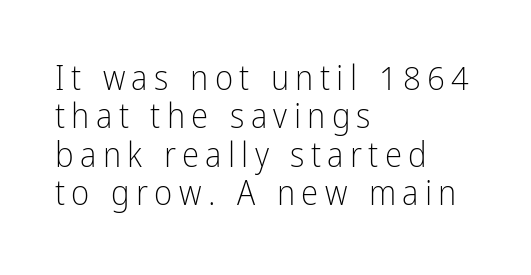
{"serif": "no", "italic": "no", "bold": "no", "weight": "light", "width": "condensed", "stroke_contrast": "low", "x_height": "medium", "monospaced": "no", "underline": "no", "align": "left", "line_spacing": "tight", "line_spacing_ratio": 1.1, "glyph_px": 35}
